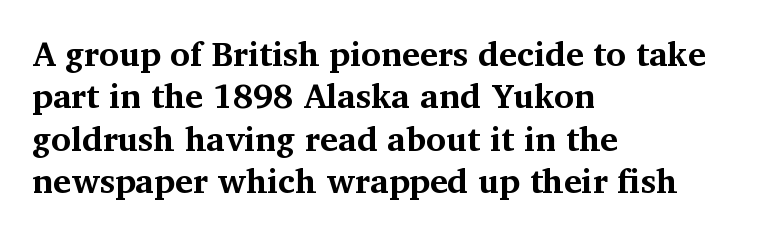
Q: Is the text bold? A: Yes.
Q: Is the text italic (slanted)? A: No, it is upright.
Q: Is the typeface a serif or a sans-serif typeface? A: Serif.
Q: Is the text underlined? A: No.
Q: How is the paragraph aligned? A: Left-aligned.
Q: Is the spacing between letters normal or unusually wide? A: Normal.
Q: Is the spacing between lines tight, normal or loose? A: Normal.
Q: Width (condensed, normal, or wide)? A: Normal.
Q: Stroke contrast? A: Medium.
Q: x-height? A: Medium.
Q: Monospaced? A: No.
